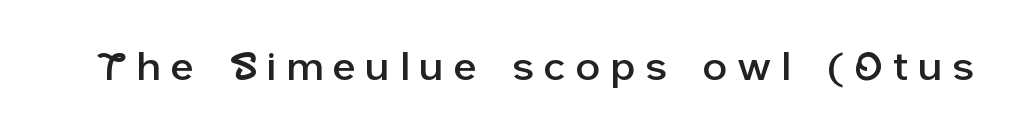
The image shows 38 px sans-serif type, upright; set unusually wide letter spacing (+0.3 em), not underlined; low stroke contrast and a medium x-height.
